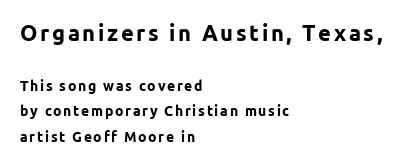
Q: Is the text bold? A: Yes.
Q: Is the text italic (slanted)? A: No, it is upright.
Q: Is the text underlined? A: No.
Q: How is the paragraph aligned? A: Left-aligned.
Q: Which block of text is set in a larger size, the first (top) or the second (bottom)? A: The first (top) one.
